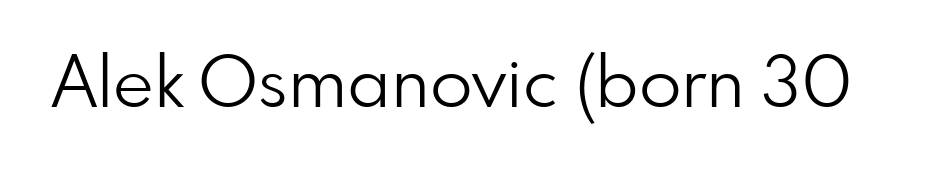
Think of a printed novel: that variable character pitch is what you see here. The typeface has the unassuming heft of standard copy or less. The strip under each line holds only bare page. This is the regular roman posture of the typeface. How are the letters spaced? Ordinarily, with no added tracking.
